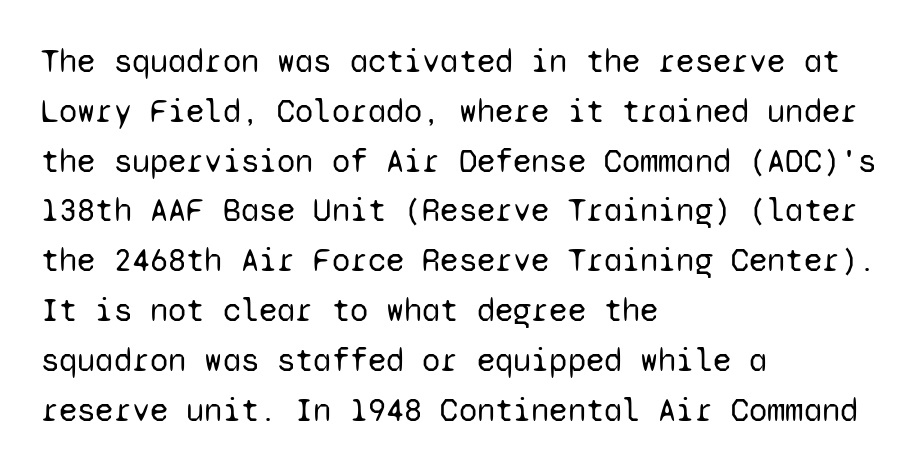
A quiet, ordinary-to-light weight characterises the typeface. The letters carry no serifs — their stems end cleanly without finishing strokes. The lines in this sample share a left origin and differ only in where they stop. Tracking here is standard; glyphs follow each other at the usual distance. The rendering uses a moderate line-height, typical for paragraphs.
